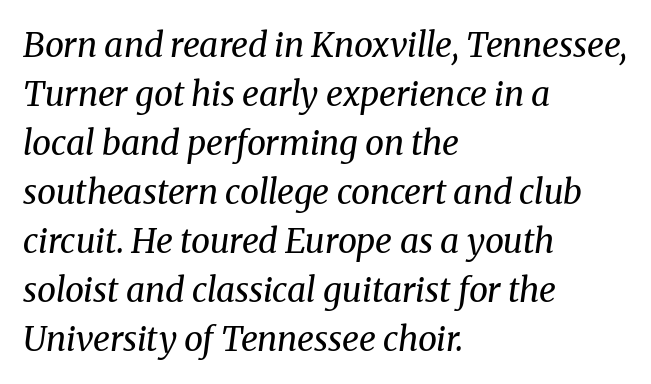
Q: Is the text bold? A: No.
Q: Is the text italic (slanted)? A: Yes, it leans right by about 8 degrees.
Q: Is the typeface a serif or a sans-serif typeface? A: Serif.
Q: Is the text underlined? A: No.
Q: How is the paragraph aligned? A: Left-aligned.
Q: Is the spacing between letters normal or unusually wide? A: Normal.
Q: Is the spacing between lines tight, normal or loose? A: Normal.
Q: Width (condensed, normal, or wide)? A: Normal.
Q: Stroke contrast? A: Medium.
Q: x-height? A: Medium.
Q: Monospaced? A: No.
